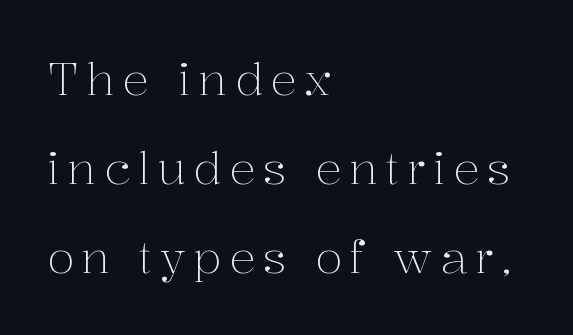
Q: Is the text bold? A: No.
Q: Is the text italic (slanted)? A: No, it is upright.
Q: Is the typeface a serif or a sans-serif typeface? A: Serif.
Q: Is the text underlined? A: No.
Q: How is the paragraph aligned? A: Left-aligned.
Q: Is the spacing between lines tight, normal or loose? A: Loose.
Q: Width (condensed, normal, or wide)? A: Normal.
Q: Stroke contrast? A: Medium.
Q: x-height? A: Medium.
Q: Monospaced? A: No.
